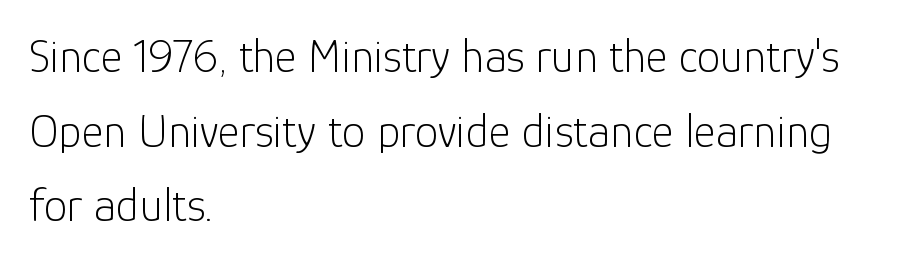
Q: Is the text bold? A: No.
Q: Is the text italic (slanted)? A: No, it is upright.
Q: Is the typeface a serif or a sans-serif typeface? A: Sans-serif.
Q: Is the text underlined? A: No.
Q: How is the paragraph aligned? A: Left-aligned.
Q: Is the spacing between letters normal or unusually wide? A: Normal.
Q: Is the spacing between lines tight, normal or loose? A: Normal.
Q: Width (condensed, normal, or wide)? A: Normal.
Q: Stroke contrast? A: Low.
Q: x-height? A: Medium.
Q: Monospaced? A: No.
